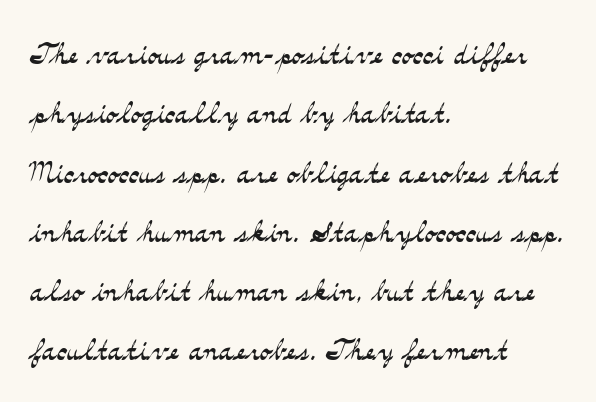
The image shows 39 px light, wide serif type; set left-aligned, normal line spacing (1.52x), normal letter spacing, not underlined; medium stroke contrast and a small x-height.
